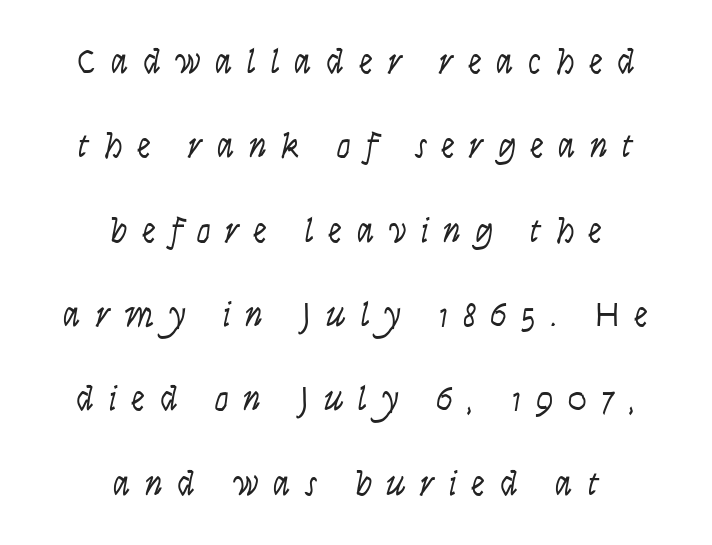
Q: Is the text bold? A: No.
Q: Is the text italic (slanted)? A: Yes.
Q: Is the typeface a serif or a sans-serif typeface? A: Sans-serif.
Q: Is the text underlined? A: No.
Q: How is the paragraph aligned? A: Centered.
Q: Is the spacing between letters normal or unusually wide? A: Unusually wide.
Q: Is the spacing between lines tight, normal or loose? A: Loose.
Q: Width (condensed, normal, or wide)? A: Condensed.
Q: Stroke contrast? A: Low.
Q: x-height? A: Large.
Q: Monospaced? A: No.
